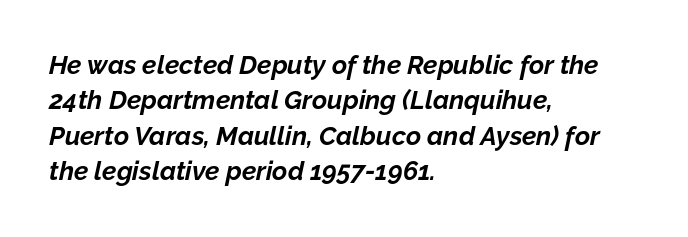
{"italic": "yes", "lean": "right", "slant_degrees": 12, "bold": "yes", "underline": "no", "align": "left", "line_spacing": "normal", "line_spacing_ratio": 1.36, "letter_spacing": "normal", "letter_spacing_em": 0.0, "glyph_px": 26}
